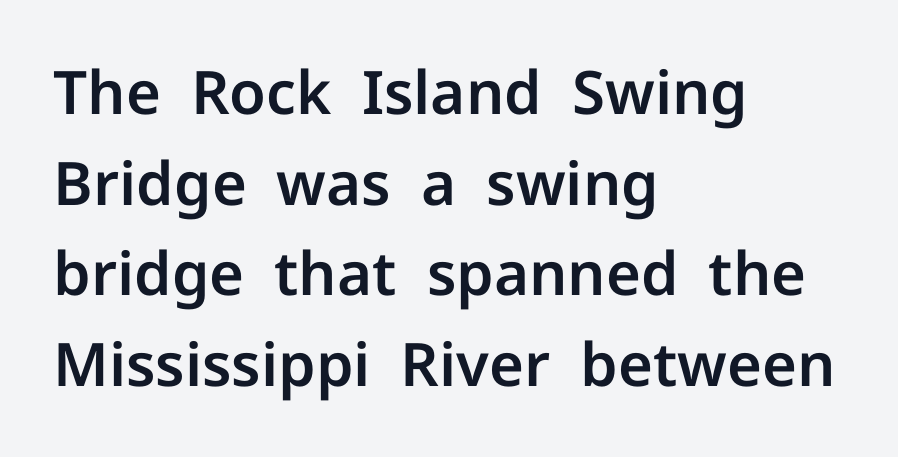
The type sits square on the baseline with zero lean. The ragged edge is on the right, which tells us the setting is flush left. The passage shown stacks its lines at a standard gap. The letters advance in unequal steps, a hallmark of proportional type. Compared with typical body copy, the letter spacing here is the same.
